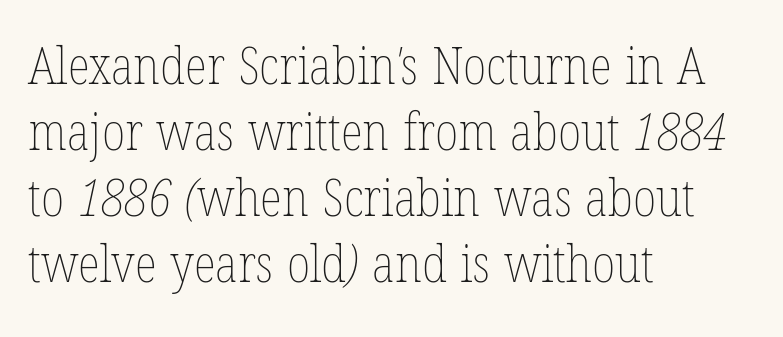
The image shows 52 px thin, condensed type; set left-aligned, normal line spacing (1.27x), normal letter spacing, not underlined; low stroke contrast and a medium x-height.
